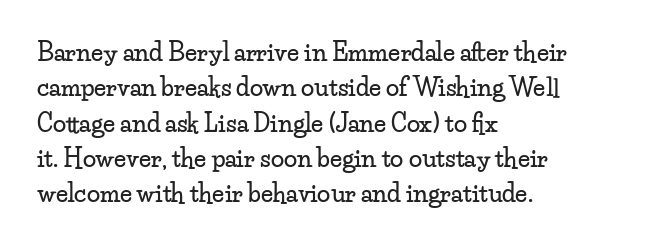
{"italic": "no", "underline": "no", "align": "left", "line_spacing": "normal", "line_spacing_ratio": 1.47, "letter_spacing": "normal", "letter_spacing_em": 0.0, "glyph_px": 24}
